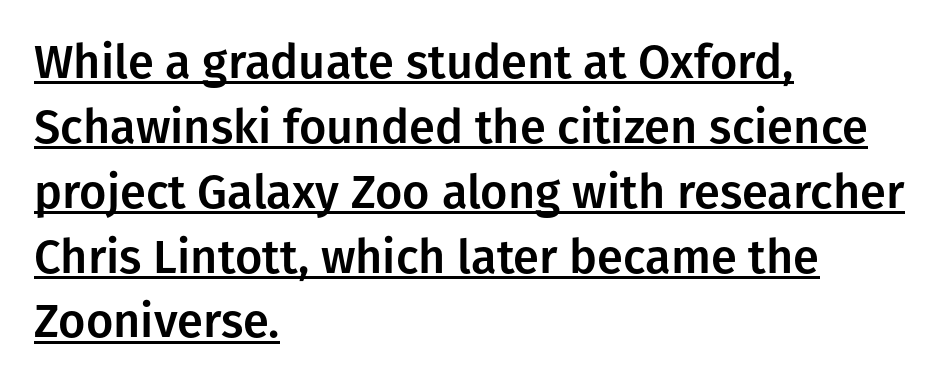
Q: Is the text italic (slanted)? A: No, it is upright.
Q: Is the typeface a serif or a sans-serif typeface? A: Sans-serif.
Q: Is the text underlined? A: Yes.
Q: How is the paragraph aligned? A: Left-aligned.
Q: Is the spacing between letters normal or unusually wide? A: Normal.
Q: Is the spacing between lines tight, normal or loose? A: Normal.
Q: Width (condensed, normal, or wide)? A: Normal.
Q: Stroke contrast? A: Low.
Q: x-height? A: Medium.
Q: Monospaced? A: No.
